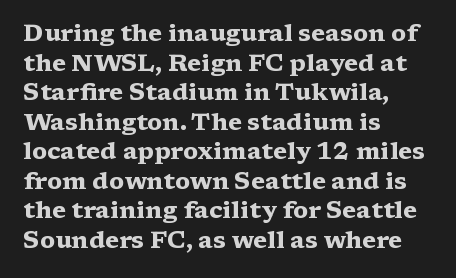
{"italic": "no", "bold": "yes", "underline": "no", "align": "left", "line_spacing_ratio": 1.23, "letter_spacing": "normal", "letter_spacing_em": 0.0, "glyph_px": 24}
